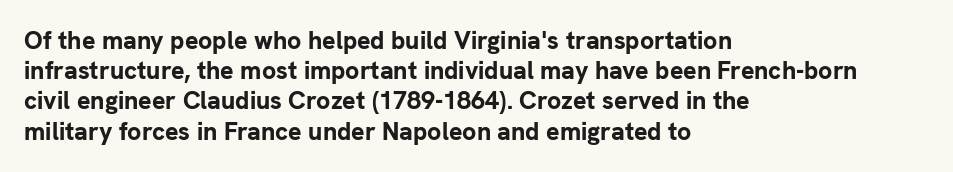
{"italic": "no", "bold": "yes", "underline": "no", "align": "left", "line_spacing_ratio": 1.21, "letter_spacing": "normal", "letter_spacing_em": 0.0, "glyph_px": 25}
